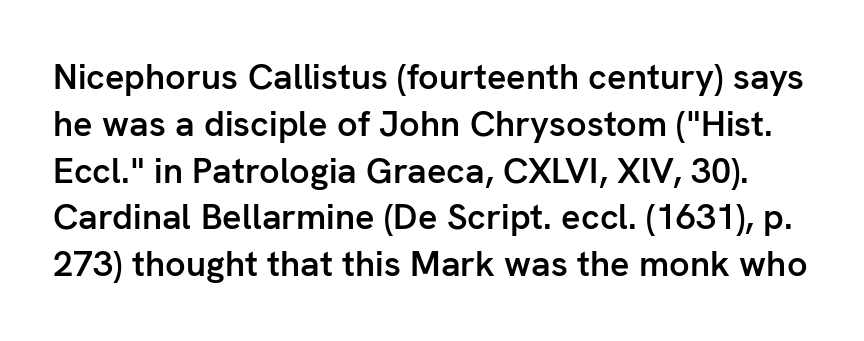
{"serif": "no", "italic": "no", "bold": "semi", "weight": "semibold", "width": "normal", "stroke_contrast": "low", "x_height": "medium", "monospaced": "no", "underline": "no", "line_spacing": "normal", "line_spacing_ratio": 1.3, "letter_spacing": "normal", "letter_spacing_em": 0.0, "glyph_px": 36}
